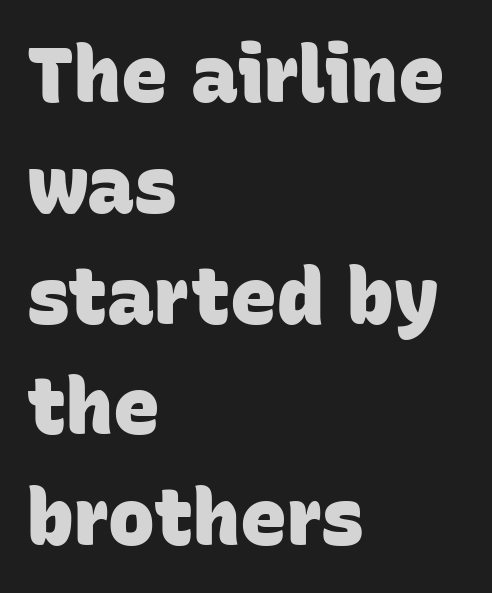
{"serif": "no", "bold": "yes", "weight": "heavy", "width": "normal", "stroke_contrast": "low", "x_height": "large", "monospaced": "no", "underline": "no", "align": "left", "line_spacing": "normal", "line_spacing_ratio": 1.42, "letter_spacing": "normal", "letter_spacing_em": 0.0, "glyph_px": 78}
